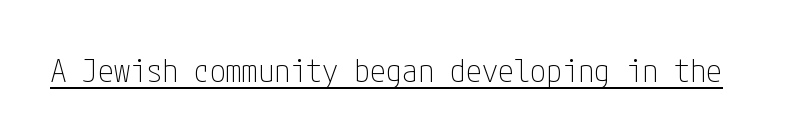
Check where the strokes stop: nothing finishes them off — pure sans. The lettering holds an erect, upright posture throughout. A typesetter would call this zero additional tracking. Weight class: somewhere from thin through regular.
